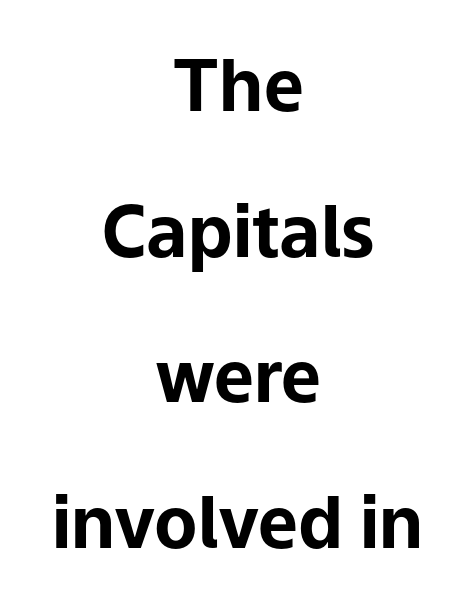
Q: Is the text bold? A: Yes.
Q: Is the text italic (slanted)? A: No, it is upright.
Q: Is the typeface a serif or a sans-serif typeface? A: Sans-serif.
Q: Is the text underlined? A: No.
Q: How is the paragraph aligned? A: Centered.
Q: Is the spacing between letters normal or unusually wide? A: Normal.
Q: Is the spacing between lines tight, normal or loose? A: Loose.
Q: Width (condensed, normal, or wide)? A: Normal.
Q: Stroke contrast? A: Low.
Q: x-height? A: Medium.
Q: Monospaced? A: No.
